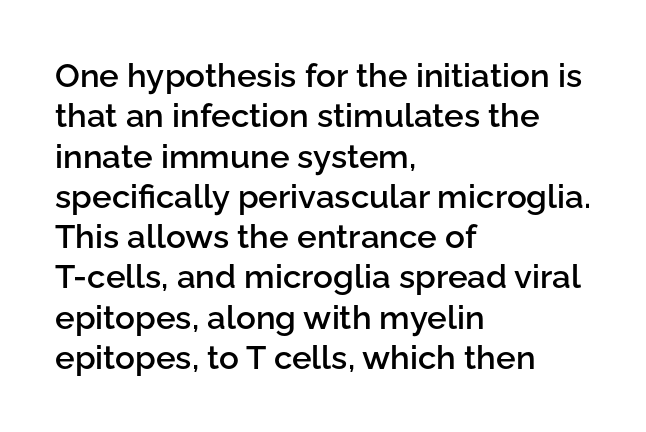
The image shows 33 px semibold sans-serif type, upright; set left-aligned, line spacing 1.22x, normal letter spacing, not underlined; low stroke contrast and a medium x-height.
